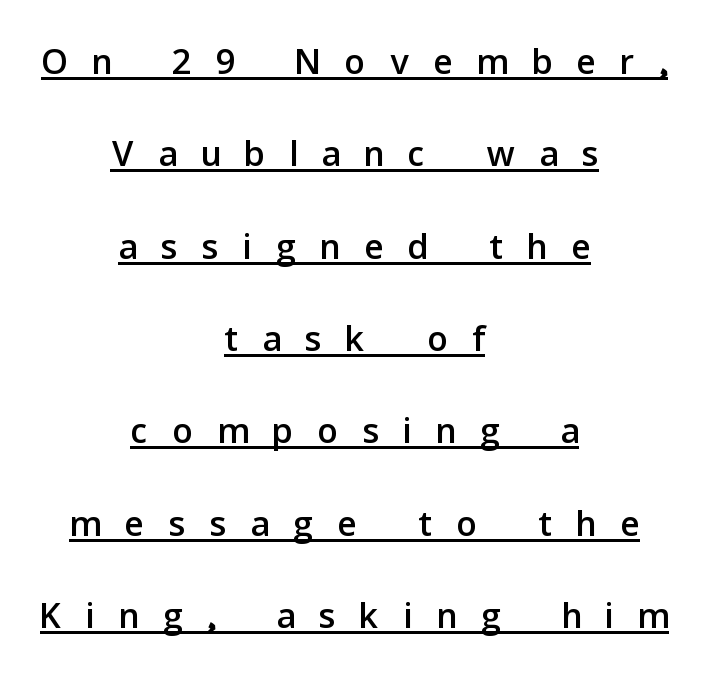
The image shows 51 px sans-serif type, upright; set centered, line spacing 1.81x, unusually wide letter spacing (+0.49 em), underlined; low stroke contrast and a medium x-height.
